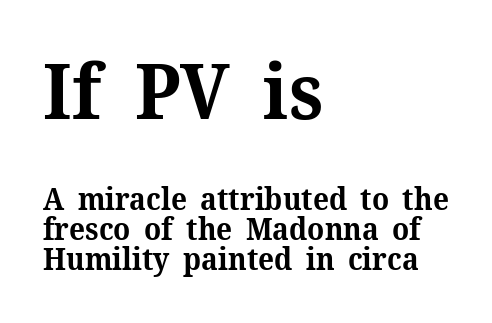
{"serif": "yes", "italic": "no", "bold": "yes", "weight": "bold", "width": "normal", "stroke_contrast": "medium", "x_height": "medium", "monospaced": "no", "underline": "no", "align": "left", "line_spacing": "tight", "line_spacing_ratio": 1.0, "letter_spacing": "normal", "letter_spacing_em": 0.0, "larger_block": "first", "size_ratio": 2.53, "glyph_px": 76}
